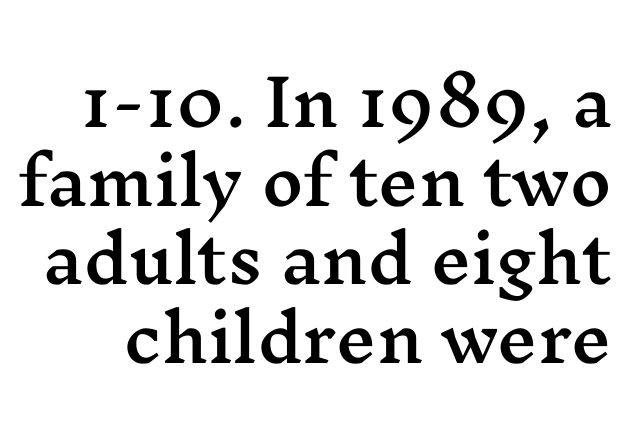
Q: Is the text italic (slanted)? A: No, it is upright.
Q: Is the typeface a serif or a sans-serif typeface? A: Serif.
Q: Is the text underlined? A: No.
Q: Is the spacing between letters normal or unusually wide? A: Normal.
Q: Width (condensed, normal, or wide)? A: Wide.
Q: Stroke contrast? A: Medium.
Q: x-height? A: Medium.
Q: Monospaced? A: No.
